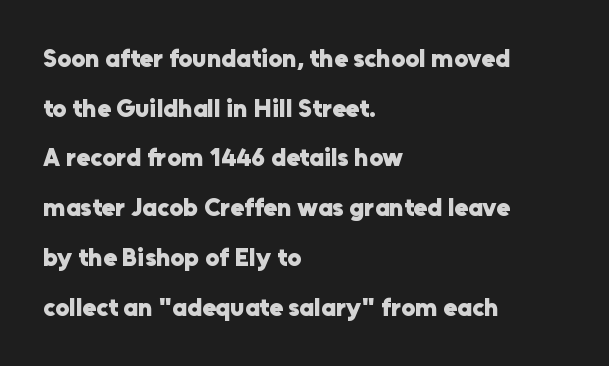
{"italic": "no", "bold": "yes", "underline": "no", "align": "left", "line_spacing": "loose", "line_spacing_ratio": 1.99, "letter_spacing": "normal", "letter_spacing_em": 0.0, "glyph_px": 25}
